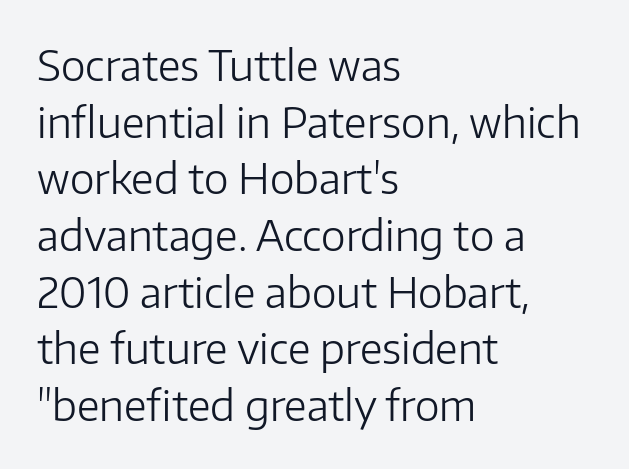
Q: Is the text bold? A: No.
Q: Is the text italic (slanted)? A: No, it is upright.
Q: Is the typeface a serif or a sans-serif typeface? A: Sans-serif.
Q: Is the text underlined? A: No.
Q: How is the paragraph aligned? A: Left-aligned.
Q: Is the spacing between letters normal or unusually wide? A: Normal.
Q: Is the spacing between lines tight, normal or loose? A: Normal.
Q: Width (condensed, normal, or wide)? A: Normal.
Q: Stroke contrast? A: Low.
Q: x-height? A: Medium.
Q: Monospaced? A: No.
